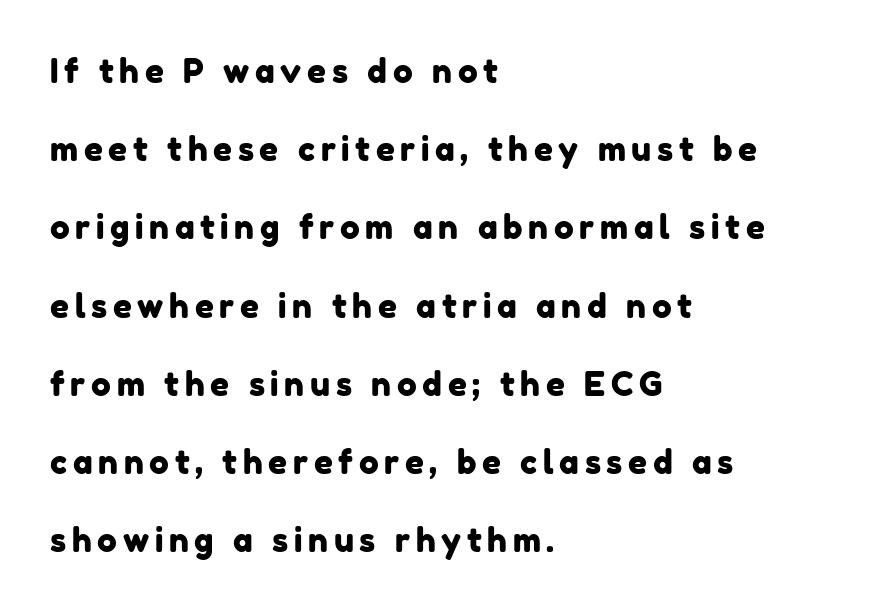
The image shows 33 px sans-serif type; set left-aligned, loose line spacing (2.37x), not underlined; low stroke contrast and a medium x-height.
